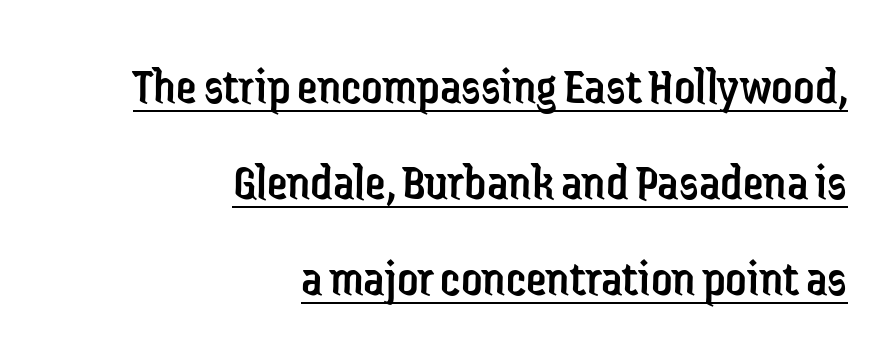
{"serif": "no", "italic": "no", "bold": "no", "weight": "regular", "width": "condensed", "stroke_contrast": "low", "x_height": "medium", "monospaced": "no", "underline": "yes", "align": "right", "line_spacing_ratio": 1.85, "letter_spacing": "normal", "letter_spacing_em": 0.0, "glyph_px": 52}
